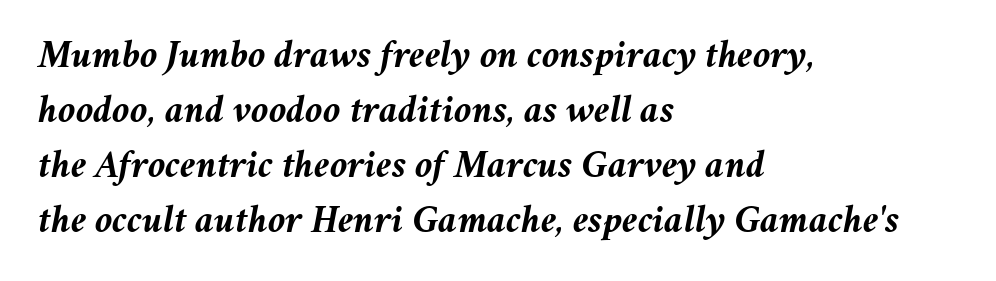
These lines are set flush left with a ragged right edge. Each row of text sits above clean, open space. When letters slant like this, we call the style italic. There is no visible air inserted between adjacent glyphs. Is this a fixed-width face? No — the glyphs have proportional, varying widths. Look at the stroke-to-counter ratio: heavy, a bold.
